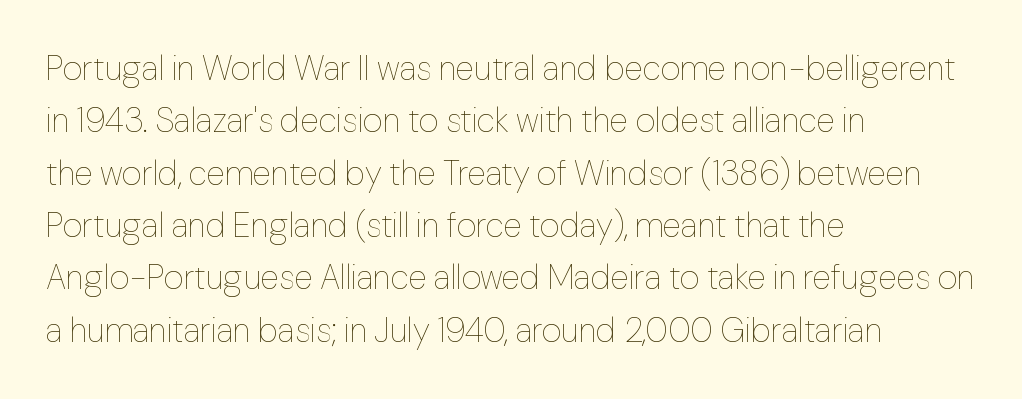
The image shows 34 px thin type, upright; set left-aligned, normal line spacing (1.54x), normal letter spacing, not underlined; low stroke contrast and a medium x-height.
